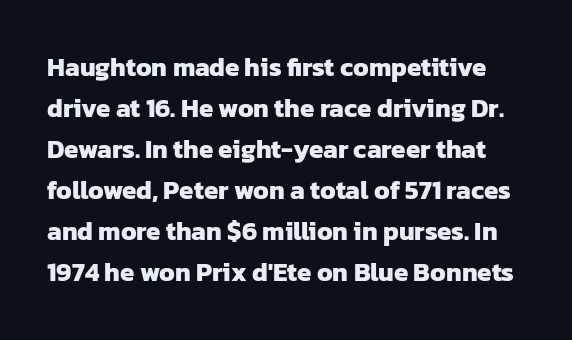
The area under the type is left untouched. Successive baselines arrive at the customary interval. A dark, heavy texture on the line: the type is bold. These lines keep a tight, regular rhythm from letter to letter.
